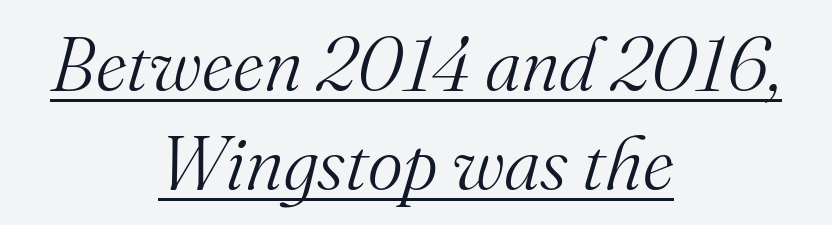
The weight would be labelled regular, book, light, or lighter still. The leading is moderate, giving the passage an even texture. The setting favours the middle, as headings and verse often do. Character widths vary here, with narrow letters taking less room than wide ones.
